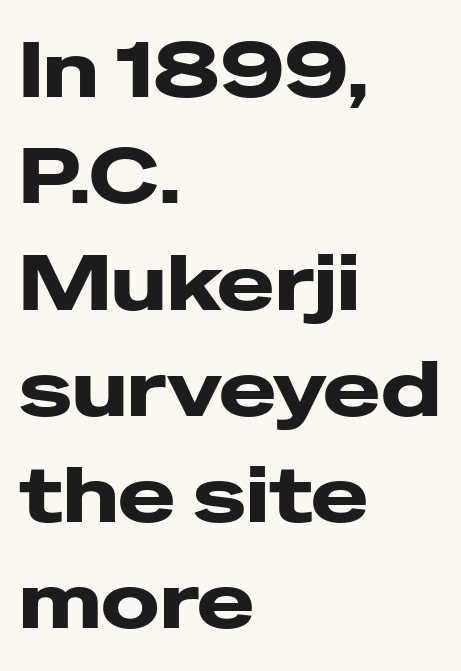
Q: Is the text bold? A: Yes.
Q: Is the text italic (slanted)? A: No, it is upright.
Q: Is the typeface a serif or a sans-serif typeface? A: Sans-serif.
Q: Is the text underlined? A: No.
Q: How is the paragraph aligned? A: Left-aligned.
Q: Is the spacing between letters normal or unusually wide? A: Normal.
Q: Is the spacing between lines tight, normal or loose? A: Normal.
Q: Width (condensed, normal, or wide)? A: Wide.
Q: Stroke contrast? A: Low.
Q: x-height? A: Medium.
Q: Monospaced? A: No.
